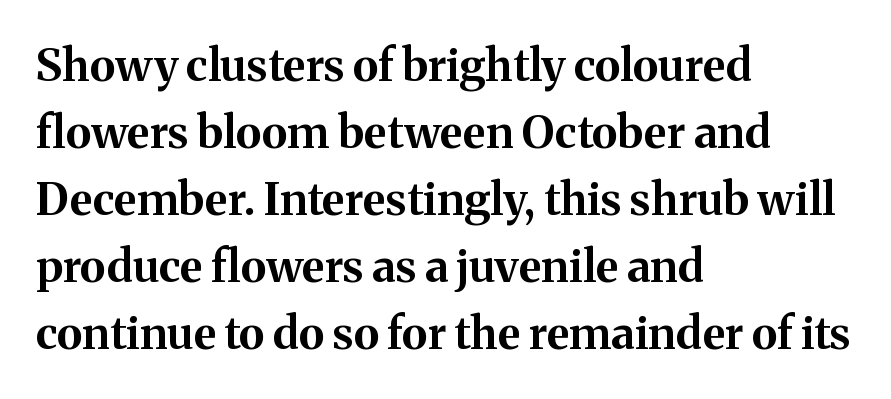
If you measured baseline to baseline, you'd find a middling distance. Font category for this specimen: serif. These lines are rendered in a variable-pitch font. A roman cut, with each character standing at attention. Every letter is thick-stroked: bold, no question.
